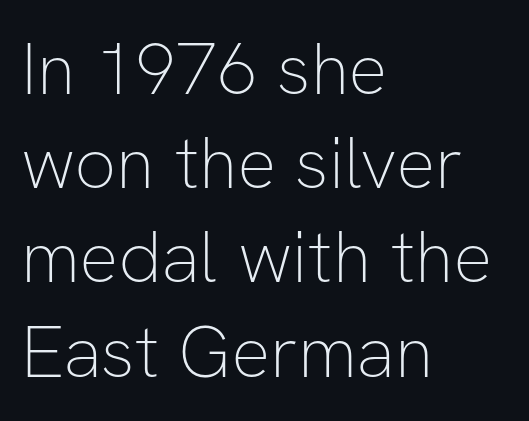
The image shows 73 px thin sans-serif type, upright; set left-aligned, normal line spacing (1.29x), normal letter spacing, not underlined; low stroke contrast and a medium x-height.
